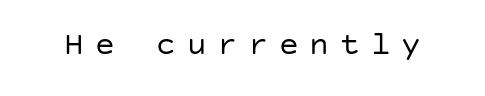
The image shows 33 px regular-weight sans-serif type, upright; set unusually wide letter spacing (+0.33 em), not underlined; low stroke contrast and a large x-height.
